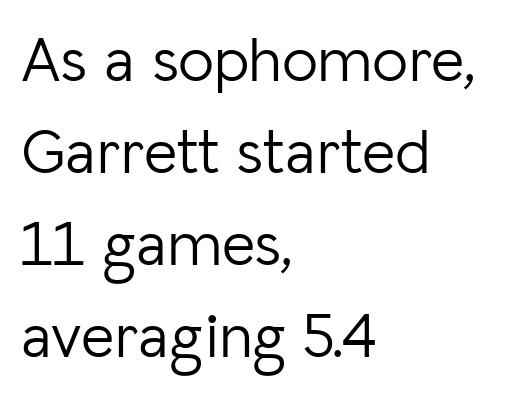
Q: Is the text bold? A: No.
Q: Is the text italic (slanted)? A: No, it is upright.
Q: Is the typeface a serif or a sans-serif typeface? A: Sans-serif.
Q: Is the text underlined? A: No.
Q: How is the paragraph aligned? A: Left-aligned.
Q: Is the spacing between letters normal or unusually wide? A: Normal.
Q: Is the spacing between lines tight, normal or loose? A: Normal.
Q: Width (condensed, normal, or wide)? A: Normal.
Q: Stroke contrast? A: Low.
Q: x-height? A: Medium.
Q: Monospaced? A: No.
